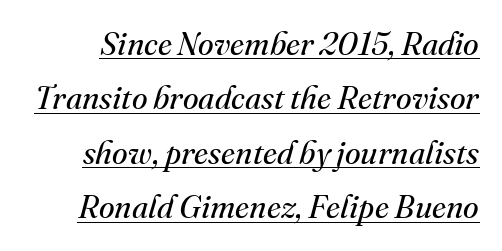
{"serif": "yes", "italic": "yes", "lean": "right", "slant_degrees": 16, "bold": "no", "weight": "regular", "width": "normal", "stroke_contrast": "medium", "x_height": "small", "monospaced": "no", "underline": "yes", "line_spacing": "normal", "line_spacing_ratio": 1.7, "letter_spacing": "normal", "letter_spacing_em": 0.0, "glyph_px": 32}
